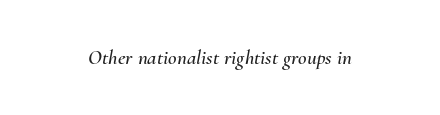
Q: Is the text italic (slanted)? A: Yes, it leans right by about 10 degrees.
Q: Is the text underlined? A: No.
Q: How is the paragraph aligned? A: Centered.
Q: Is the spacing between letters normal or unusually wide? A: Normal.
